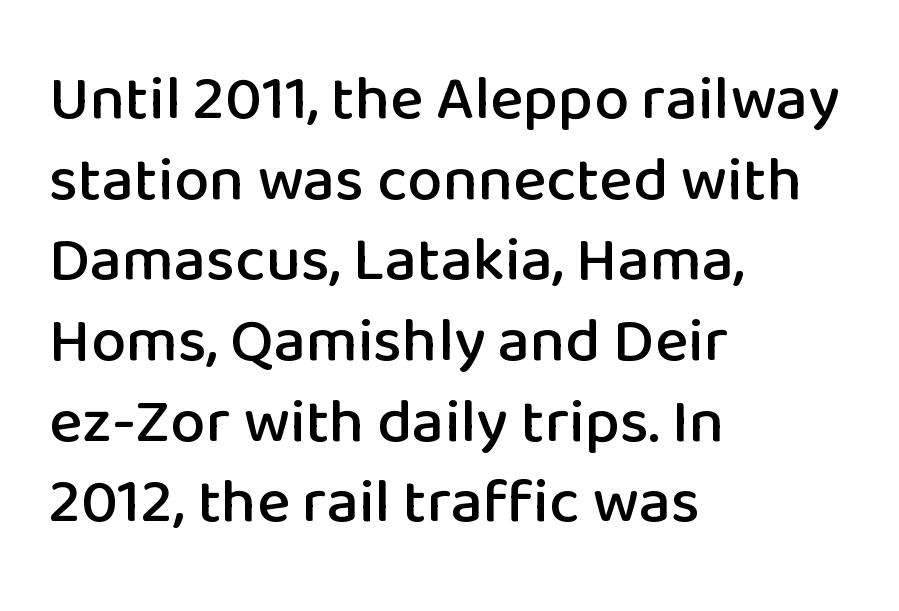
Q: Is the text italic (slanted)? A: No, it is upright.
Q: Is the typeface a serif or a sans-serif typeface? A: Sans-serif.
Q: Is the text underlined? A: No.
Q: How is the paragraph aligned? A: Left-aligned.
Q: Is the spacing between letters normal or unusually wide? A: Normal.
Q: Is the spacing between lines tight, normal or loose? A: Normal.
Q: Width (condensed, normal, or wide)? A: Normal.
Q: Stroke contrast? A: Low.
Q: x-height? A: Medium.
Q: Monospaced? A: No.
